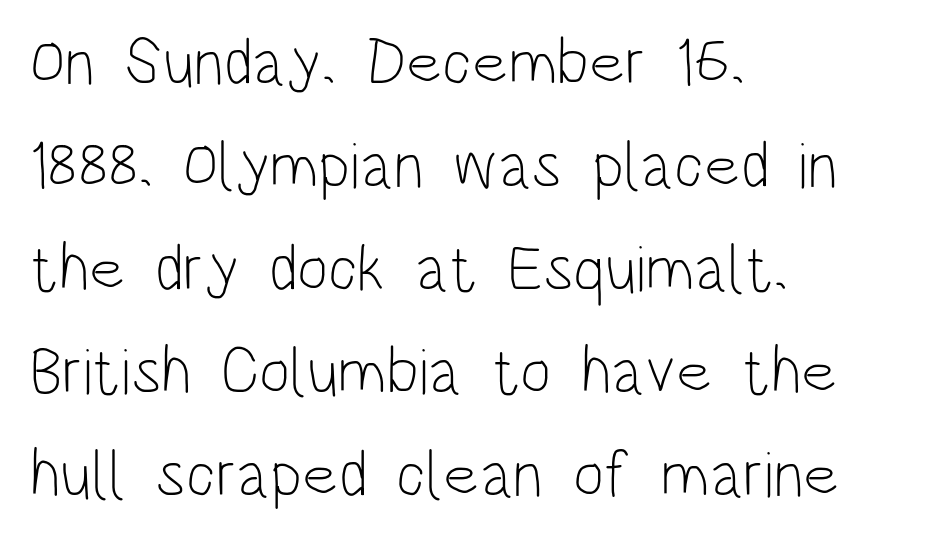
The image shows 66 px light, condensed sans-serif type, upright; set left-aligned, normal line spacing (1.56x), normal letter spacing, not underlined; low stroke contrast and a large x-height.
